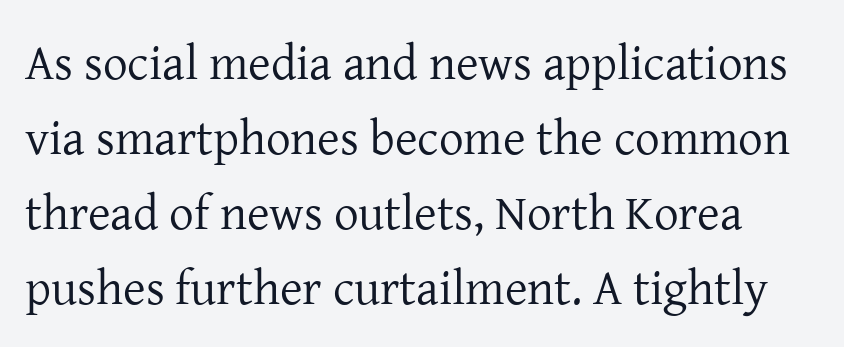
Q: Is the text bold? A: No.
Q: Is the text italic (slanted)? A: No, it is upright.
Q: Is the typeface a serif or a sans-serif typeface? A: Serif.
Q: Is the text underlined? A: No.
Q: Is the spacing between letters normal or unusually wide? A: Normal.
Q: Is the spacing between lines tight, normal or loose? A: Normal.
Q: Width (condensed, normal, or wide)? A: Normal.
Q: Stroke contrast? A: Low.
Q: x-height? A: Medium.
Q: Monospaced? A: No.
